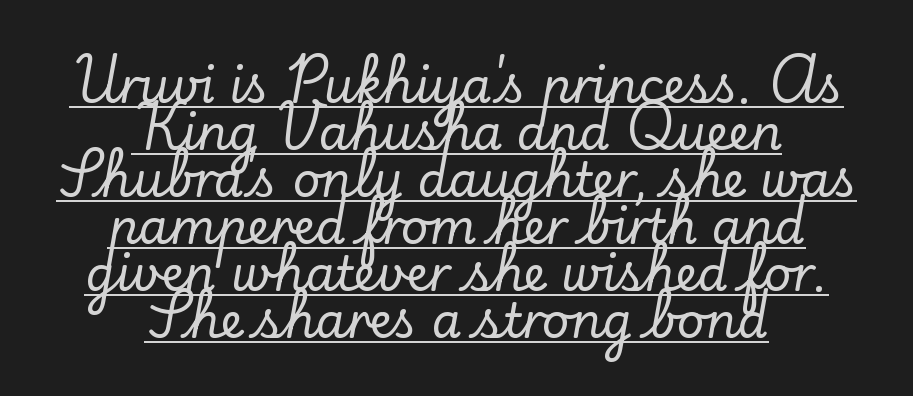
Varying glyph widths throughout — classic text-font behaviour. Underlining? Definitely there. Type style note: has serifs. Casual observation: everything's sitting right in the middle. No extra tracking has been applied to these lines.
